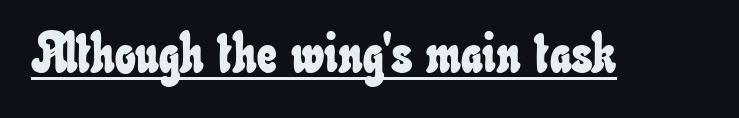
The image shows 55 px condensed type; set normal letter spacing, underlined; low stroke contrast and a small x-height.
